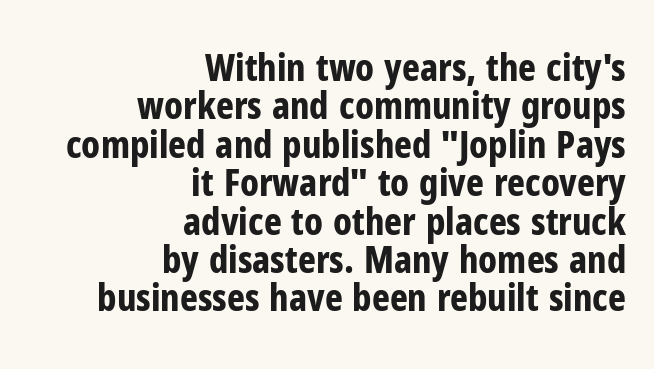
The image shows 38 px bold, condensed sans-serif type, upright; set right-aligned, tight line spacing (1.01x), normal letter spacing, not underlined; low stroke contrast and a medium x-height.
